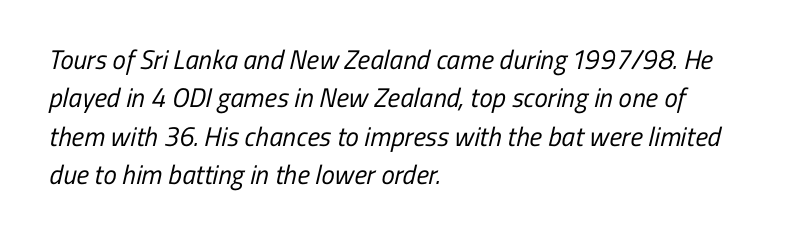
The image shows 27 px text type; set left-aligned, normal line spacing (1.42x), normal letter spacing, not underlined.
